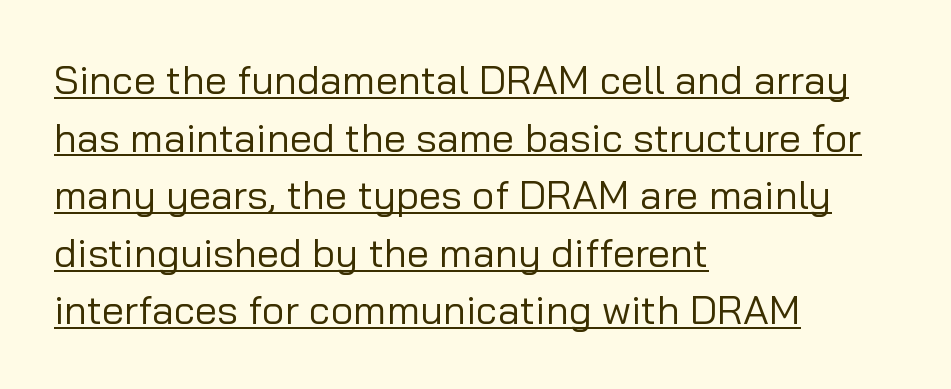
{"serif": "no", "italic": "no", "bold": "no", "weight": "regular", "width": "normal", "stroke_contrast": "low", "x_height": "medium", "monospaced": "no", "underline": "yes", "align": "left", "line_spacing": "normal", "line_spacing_ratio": 1.44, "letter_spacing": "normal", "letter_spacing_em": 0.0, "glyph_px": 40}
